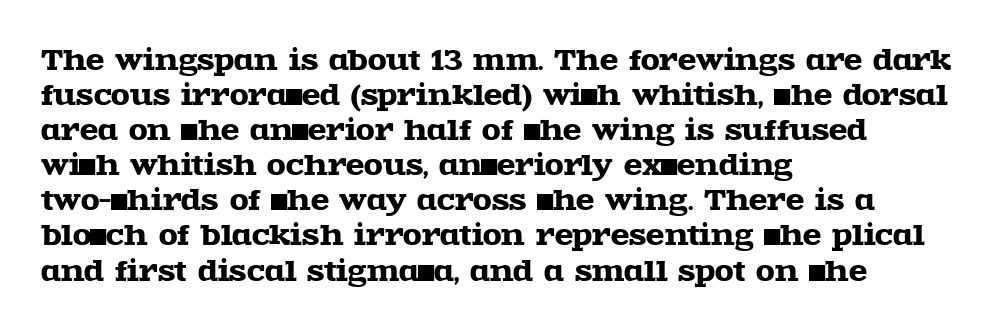
The image shows 27 px text type, upright; set left-aligned, normal line spacing (1.3x), normal letter spacing, not underlined.
